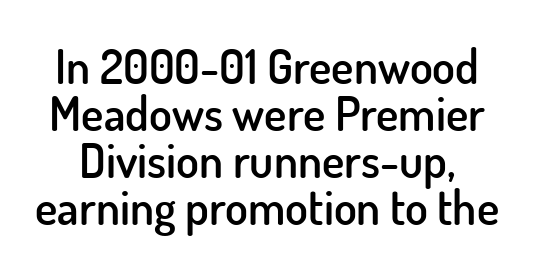
Q: Is the text bold? A: Semi-bold.
Q: Is the text italic (slanted)? A: No, it is upright.
Q: Is the typeface a serif or a sans-serif typeface? A: Sans-serif.
Q: Is the text underlined? A: No.
Q: Is the spacing between letters normal or unusually wide? A: Normal.
Q: Is the spacing between lines tight, normal or loose? A: Tight.
Q: Width (condensed, normal, or wide)? A: Normal.
Q: Stroke contrast? A: Low.
Q: x-height? A: Small.
Q: Monospaced? A: No.
